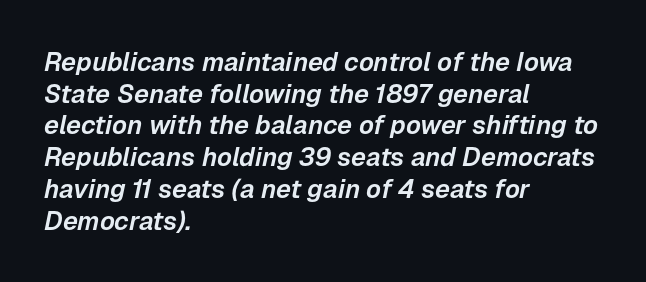
The image shows 26 px text type, italic (leaning right); set left-aligned, line spacing 1.22x, normal letter spacing, not underlined.
